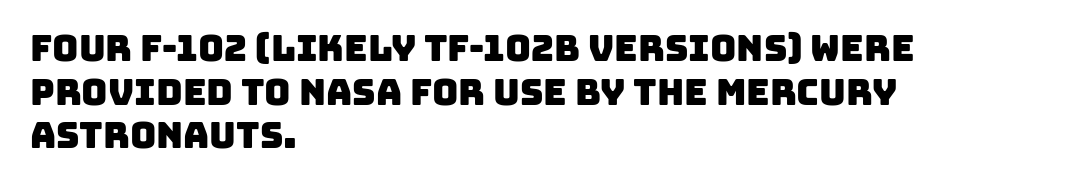
The horizontal fit of the characters is conventional and even. Regarding serifs, this sample does without them. These lines stack with their left ends in a neat column. Glance below the letters and you will spot only blank space. Spacing verdict: proportional, widths tailored to each character.
